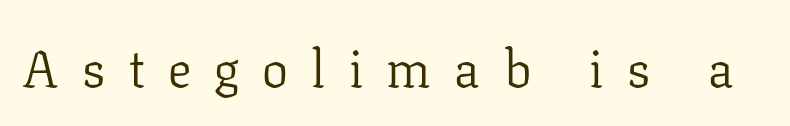
Think of a printed novel: that variable character pitch is what you see here. Inter-character spacing is expanded well beyond the font's built-in metrics. Caption: face not bold, strokes unweighted. No italicization has been applied; the sample stays upright. A serif font was chosen for this passage. The passage shown is not underscored anywhere.
